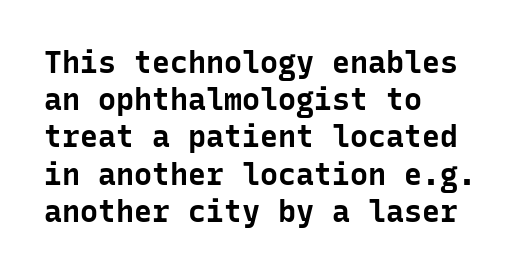
{"serif": "no", "italic": "no", "bold": "yes", "weight": "bold", "width": "normal", "stroke_contrast": "low", "x_height": "medium", "monospaced": "yes", "underline": "no", "align": "left", "line_spacing_ratio": 1.24, "letter_spacing": "normal", "letter_spacing_em": 0.0, "glyph_px": 30}
